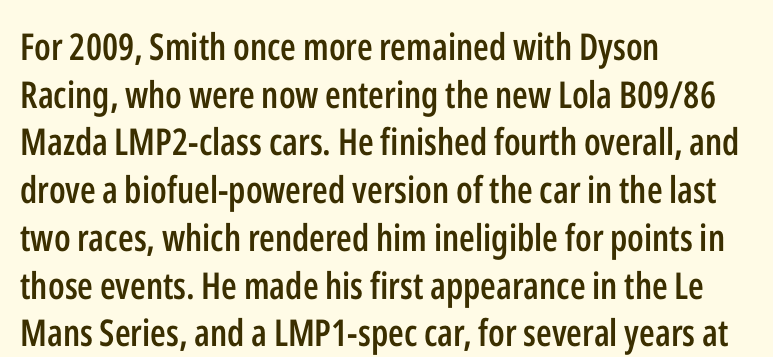
Q: Is the text bold? A: Semi-bold.
Q: Is the text italic (slanted)? A: No, it is upright.
Q: Is the typeface a serif or a sans-serif typeface? A: Sans-serif.
Q: Is the text underlined? A: No.
Q: How is the paragraph aligned? A: Left-aligned.
Q: Is the spacing between letters normal or unusually wide? A: Normal.
Q: Is the spacing between lines tight, normal or loose? A: Normal.
Q: Width (condensed, normal, or wide)? A: Condensed.
Q: Stroke contrast? A: Low.
Q: x-height? A: Medium.
Q: Monospaced? A: No.
